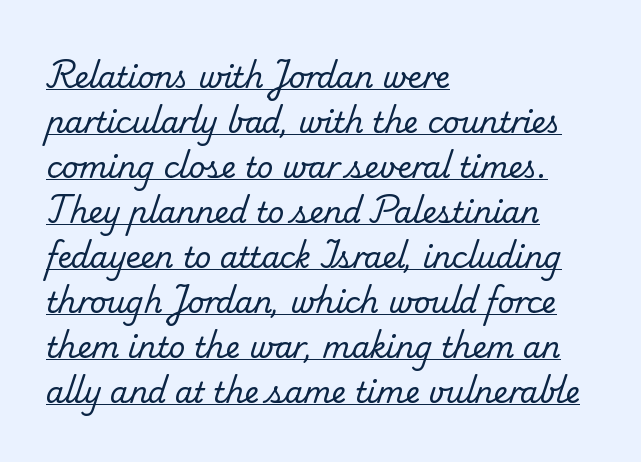
The image shows 29 px regular-weight serif type; set left-aligned, normal line spacing (1.55x), normal letter spacing, underlined; low stroke contrast and a small x-height.
